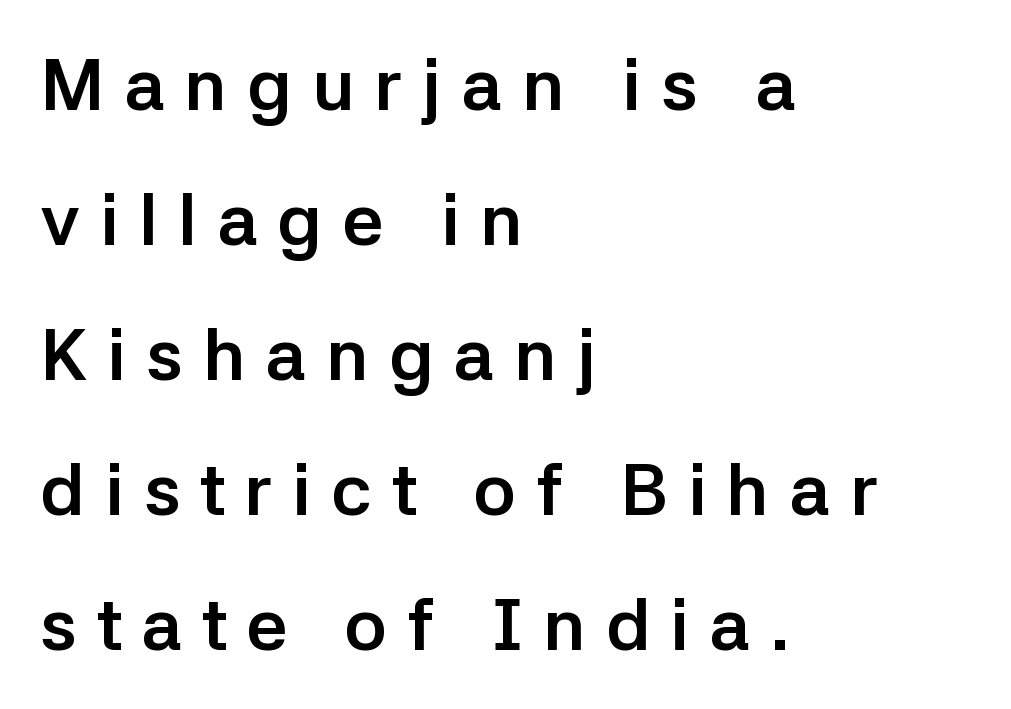
Q: Is the text bold? A: Yes.
Q: Is the text italic (slanted)? A: No, it is upright.
Q: Is the typeface a serif or a sans-serif typeface? A: Sans-serif.
Q: Is the text underlined? A: No.
Q: How is the paragraph aligned? A: Left-aligned.
Q: Is the spacing between letters normal or unusually wide? A: Unusually wide.
Q: Width (condensed, normal, or wide)? A: Normal.
Q: Stroke contrast? A: Low.
Q: x-height? A: Medium.
Q: Monospaced? A: No.
